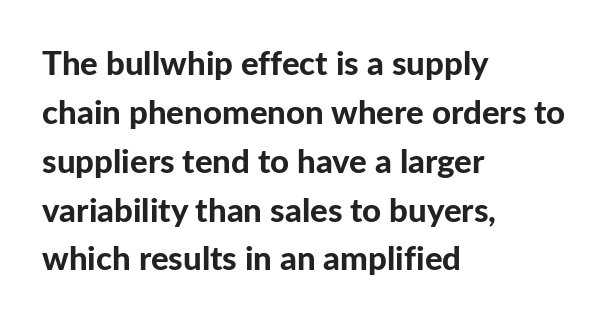
Q: Is the text bold? A: Yes.
Q: Is the text italic (slanted)? A: No, it is upright.
Q: Is the typeface a serif or a sans-serif typeface? A: Sans-serif.
Q: Is the text underlined? A: No.
Q: How is the paragraph aligned? A: Left-aligned.
Q: Is the spacing between letters normal or unusually wide? A: Normal.
Q: Is the spacing between lines tight, normal or loose? A: Normal.
Q: Width (condensed, normal, or wide)? A: Normal.
Q: Stroke contrast? A: Low.
Q: x-height? A: Medium.
Q: Monospaced? A: No.
